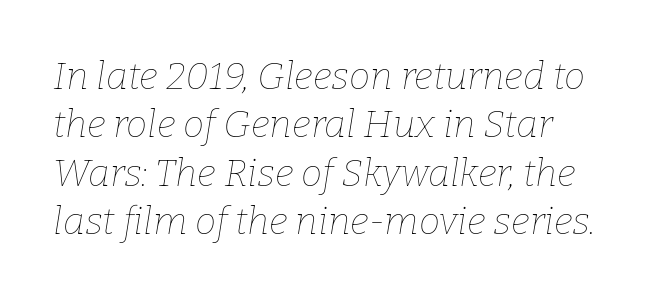
Q: Is the text bold? A: No.
Q: Is the text italic (slanted)? A: Yes, it leans right by about 9 degrees.
Q: Is the text underlined? A: No.
Q: How is the paragraph aligned? A: Left-aligned.
Q: Is the spacing between letters normal or unusually wide? A: Normal.
Q: Is the spacing between lines tight, normal or loose? A: Normal.
Q: Width (condensed, normal, or wide)? A: Normal.
Q: Stroke contrast? A: Low.
Q: x-height? A: Medium.
Q: Monospaced? A: No.
